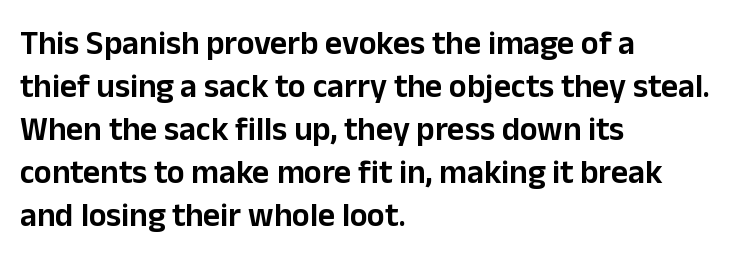
Think of a printed novel: that variable character pitch is what you see here. How would I describe the line gaps? Plain and ordinary. A typesetter would mark this as roman, not italic. Nope, no serifs anywhere on these letters.
